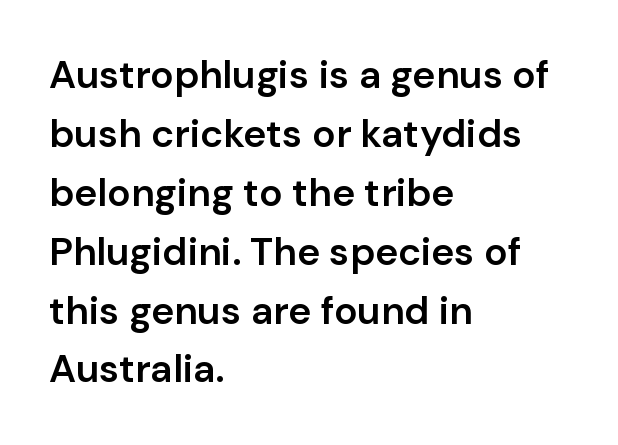
Q: Is the text bold? A: Semi-bold.
Q: Is the text italic (slanted)? A: No, it is upright.
Q: Is the typeface a serif or a sans-serif typeface? A: Sans-serif.
Q: Is the text underlined? A: No.
Q: How is the paragraph aligned? A: Left-aligned.
Q: Is the spacing between letters normal or unusually wide? A: Normal.
Q: Is the spacing between lines tight, normal or loose? A: Normal.
Q: Width (condensed, normal, or wide)? A: Normal.
Q: Stroke contrast? A: Low.
Q: x-height? A: Medium.
Q: Monospaced? A: No.
